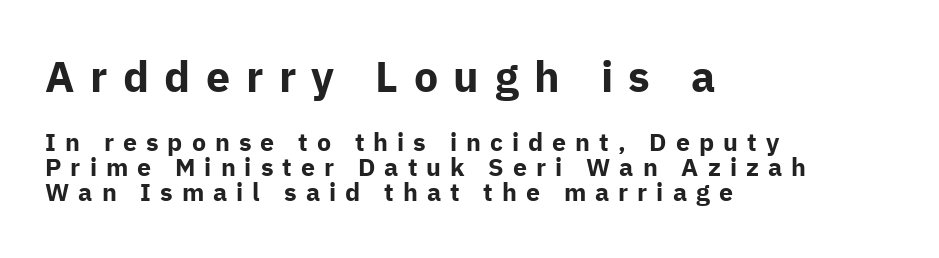
Typographically, this falls in the sans-serif category. Each new line begins almost immediately beneath the previous one. The lines in this sample share a left origin and differ only in where they stop. No word sits above an underline.
